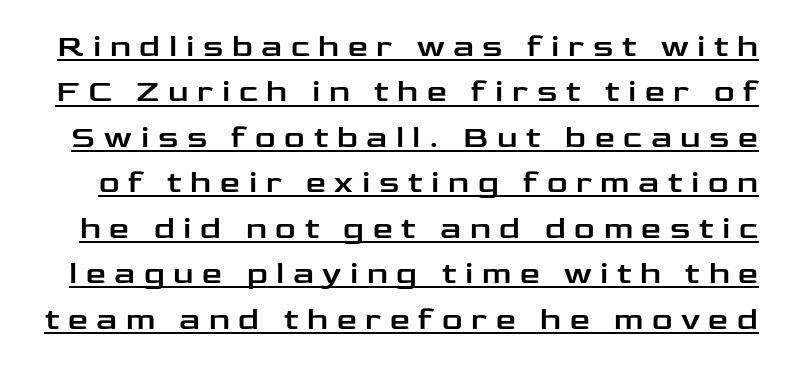
A typesetter would label this face a sans. Honestly, the letter spacing is so wide it's the main thing you notice. Vertical spacing — default. Underlined type. The axis of the letterforms is exactly vertical. Character widths vary here, with narrow letters taking less room than wide ones.
